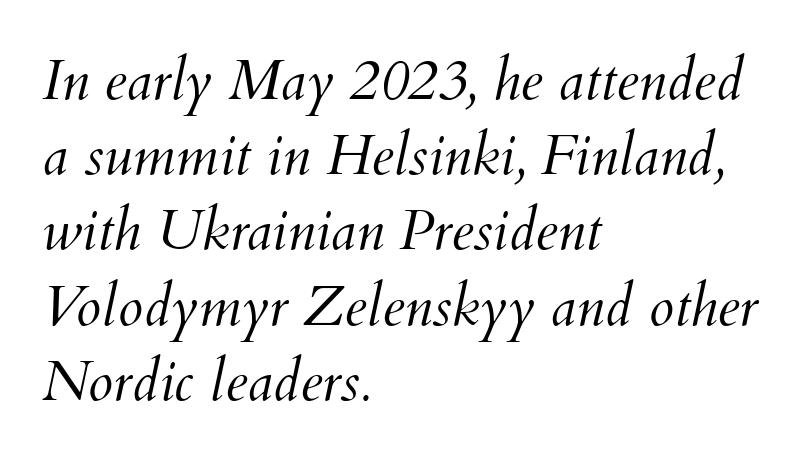
Q: Is the text bold? A: No.
Q: Is the text italic (slanted)? A: Yes, it leans right by about 12 degrees.
Q: Is the text underlined? A: No.
Q: How is the paragraph aligned? A: Left-aligned.
Q: Is the spacing between letters normal or unusually wide? A: Normal.
Q: Is the spacing between lines tight, normal or loose? A: Normal.
Q: Width (condensed, normal, or wide)? A: Normal.
Q: Stroke contrast? A: Medium.
Q: x-height? A: Small.
Q: Monospaced? A: No.
